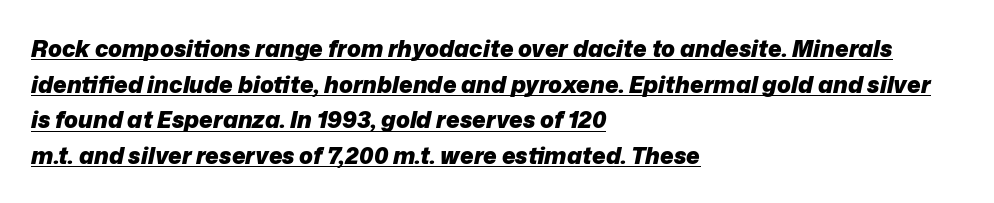
Q: Is the text bold? A: Yes.
Q: Is the text italic (slanted)? A: Yes, it leans right by about 12 degrees.
Q: Is the text underlined? A: Yes.
Q: How is the paragraph aligned? A: Left-aligned.
Q: Is the spacing between letters normal or unusually wide? A: Normal.
Q: Is the spacing between lines tight, normal or loose? A: Normal.
